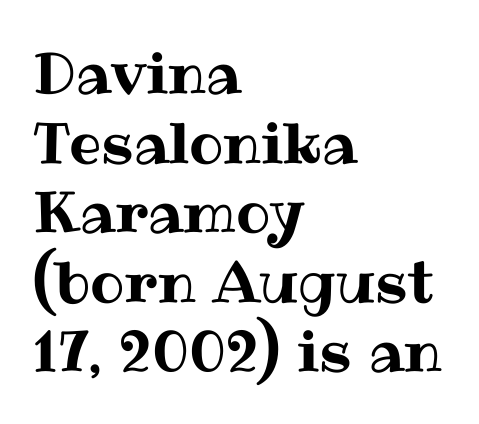
Q: Is the text italic (slanted)? A: No, it is upright.
Q: Is the text underlined? A: No.
Q: How is the paragraph aligned? A: Left-aligned.
Q: Is the spacing between letters normal or unusually wide? A: Normal.
Q: Width (condensed, normal, or wide)? A: Normal.
Q: Stroke contrast? A: Medium.
Q: x-height? A: Medium.
Q: Monospaced? A: No.
